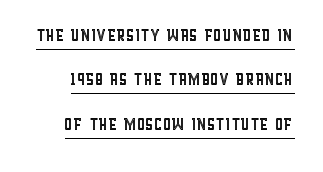
The lettering is marked with a stroke running underneath it. Upright lettering throughout. Here the glyphs are tracked normally, forming tight word shapes. Vertical spacing — loose.
